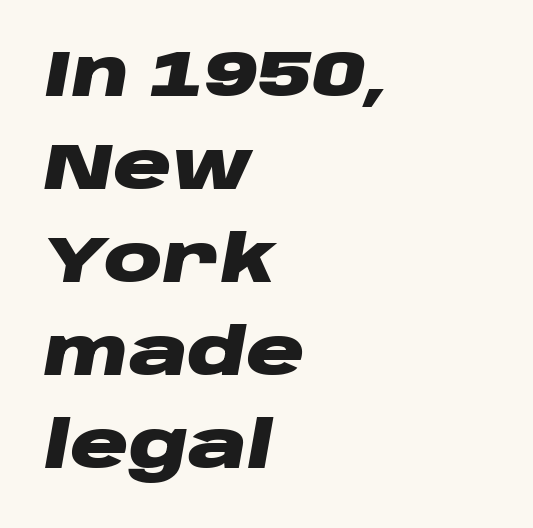
Clear beneath every line of the passage. Every character sits at an angle, as italics do. How would I describe the line gaps? Plain and ordinary. Heavy-handed strokes throughout: this text is bold.
